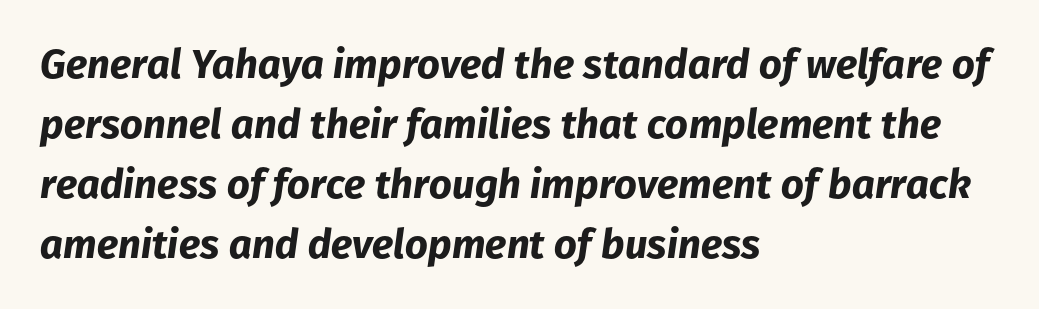
The image shows 40 px bold type, italic (leaning right); set left-aligned, normal line spacing (1.5x), normal letter spacing, not underlined; low stroke contrast and a medium x-height.
